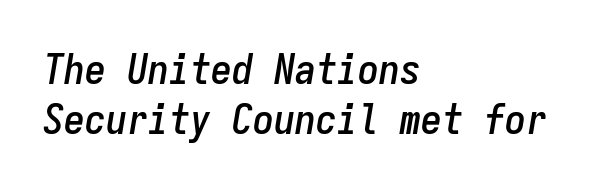
{"italic": "yes", "lean": "right", "slant_degrees": 9, "width": "condensed", "stroke_contrast": "low", "x_height": "medium", "monospaced": "yes", "underline": "no", "align": "left", "line_spacing_ratio": 1.2, "letter_spacing": "normal", "letter_spacing_em": 0.0, "glyph_px": 42}
